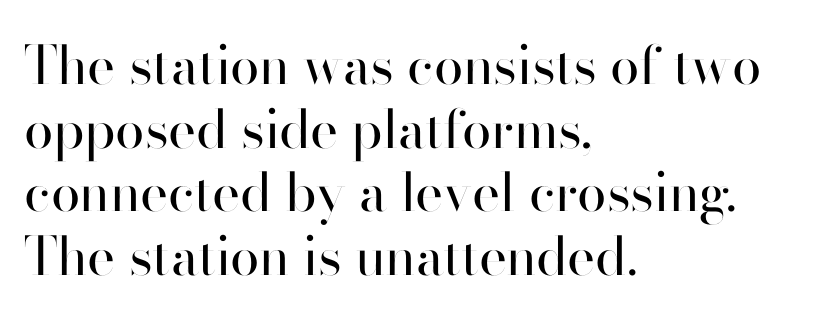
The image shows 53 px regular-weight sans-serif type, upright; set left-aligned, line spacing 1.2x, normal letter spacing, not underlined; high stroke contrast and a small x-height.
